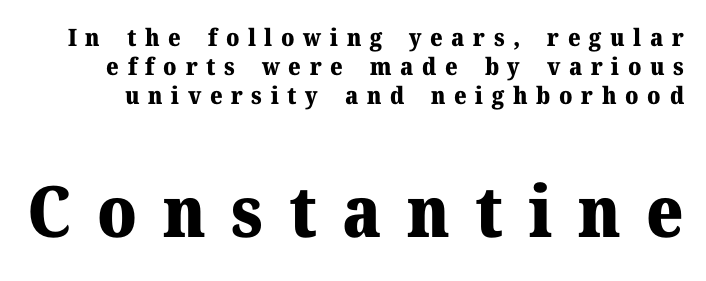
Clear beneath every line of the passage. The face used here is rendered with a markedly widened letterfit. Quick note: not italic, upright. Is the type bold? Yes — the strokes are clearly thick and heavy. Do the characters align in a grid? No, the font is proportional.
